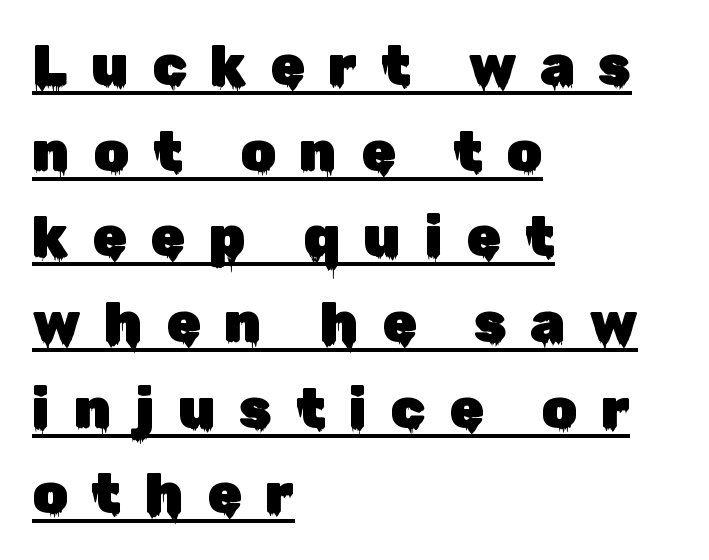
{"serif": "no", "italic": "no", "width": "normal", "stroke_contrast": "low", "x_height": "medium", "monospaced": "no", "underline": "yes", "align": "left", "line_spacing": "normal", "line_spacing_ratio": 1.53, "letter_spacing": "wide", "letter_spacing_em": 0.42, "glyph_px": 56}
